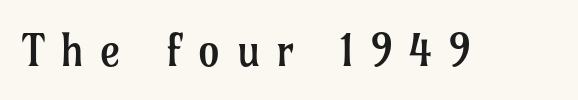
{"serif": "yes", "italic": "no", "bold": "no", "weight": "regular", "width": "normal", "stroke_contrast": "low", "x_height": "medium", "monospaced": "no", "underline": "no", "letter_spacing": "wide", "letter_spacing_em": 0.35, "glyph_px": 44}
